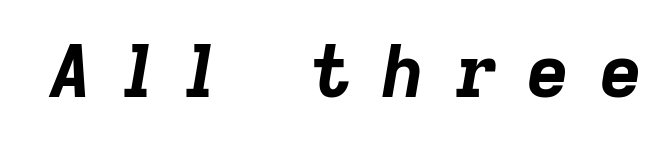
Q: Is the text bold? A: Yes.
Q: Is the text italic (slanted)? A: Yes, it leans right by about 9 degrees.
Q: Is the text underlined? A: No.
Q: Is the spacing between letters normal or unusually wide? A: Unusually wide.
Q: Width (condensed, normal, or wide)? A: Normal.
Q: Stroke contrast? A: Low.
Q: x-height? A: Medium.
Q: Monospaced? A: No.
